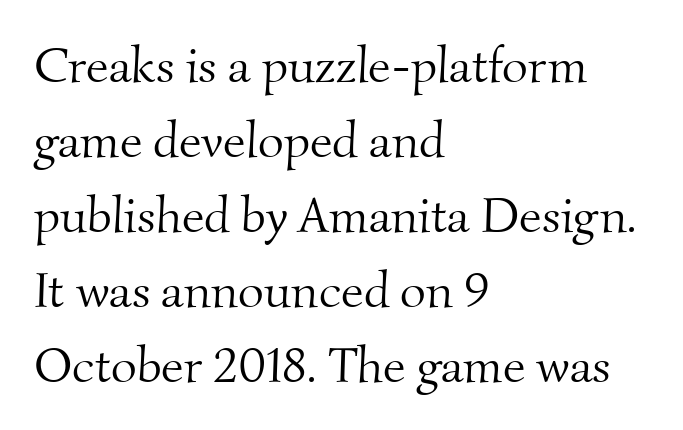
Visually the block forms a straight wall on the left and a jagged coastline on the right. Note: serifs present on the glyphs. The space directly below the letters is spotless. The rendering uses a moderate line-height, typical for paragraphs. The face used here is rendered with its standard letterfit. Is this a heavy cut? Hardly; it is regular or lighter.
